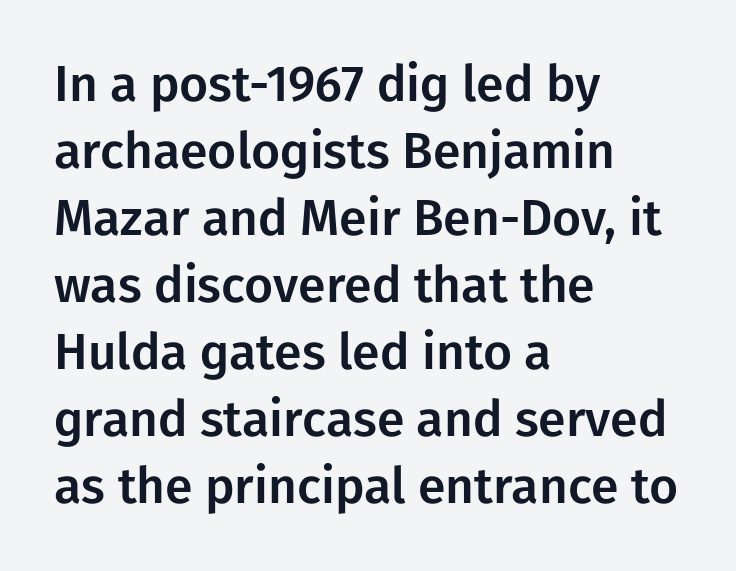
The image shows 50 px sans-serif type, upright; set left-aligned, normal line spacing (1.34x), normal letter spacing, not underlined; low stroke contrast and a medium x-height.
